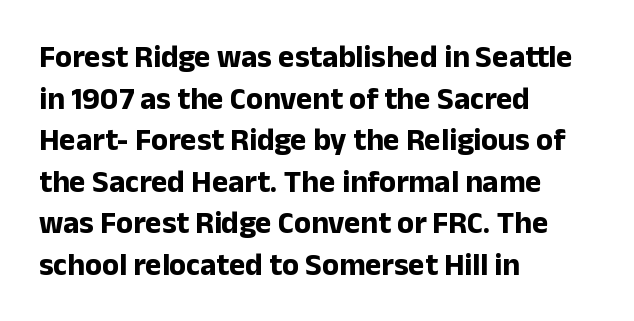
The passage shown is typed in a proportional face where columns would drift. No italicization has been applied; the sample stays upright. The passage shown is typeset with a sans-serif family. Underlining? Definitely not there. Heavy, bold letterforms. Left-aligned paragraph, ragged on the right.
